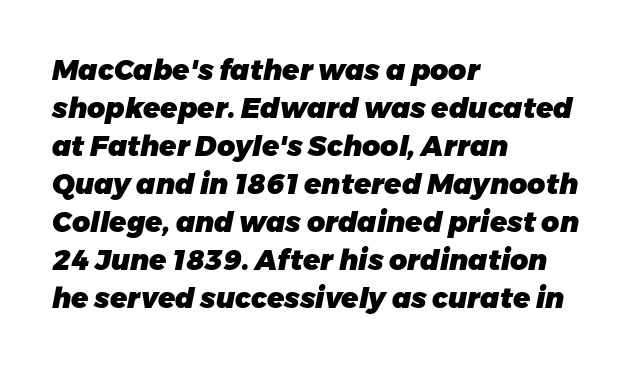
{"italic": "yes", "lean": "right", "slant_degrees": 11, "bold": "yes", "weight": "heavy", "width": "normal", "stroke_contrast": "low", "x_height": "medium", "monospaced": "no", "underline": "no", "align": "left", "line_spacing": "normal", "line_spacing_ratio": 1.36, "letter_spacing": "normal", "letter_spacing_em": 0.0, "glyph_px": 28}
